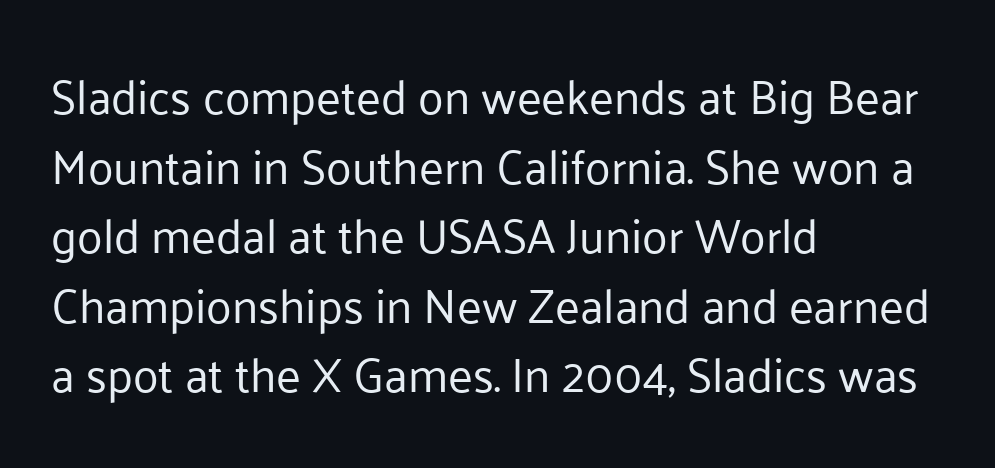
The image shows 47 px regular-weight sans-serif type, upright; set left-aligned, normal line spacing (1.48x), normal letter spacing, not underlined; low stroke contrast and a medium x-height.
